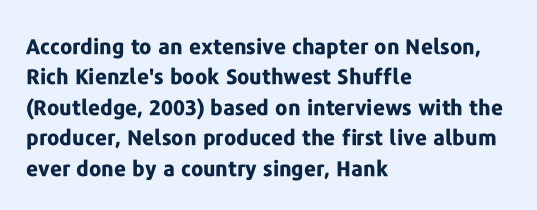
{"italic": "no", "bold": "yes", "underline": "no", "align": "left", "line_spacing": "normal", "line_spacing_ratio": 1.45, "letter_spacing": "normal", "letter_spacing_em": 0.0, "glyph_px": 21}
